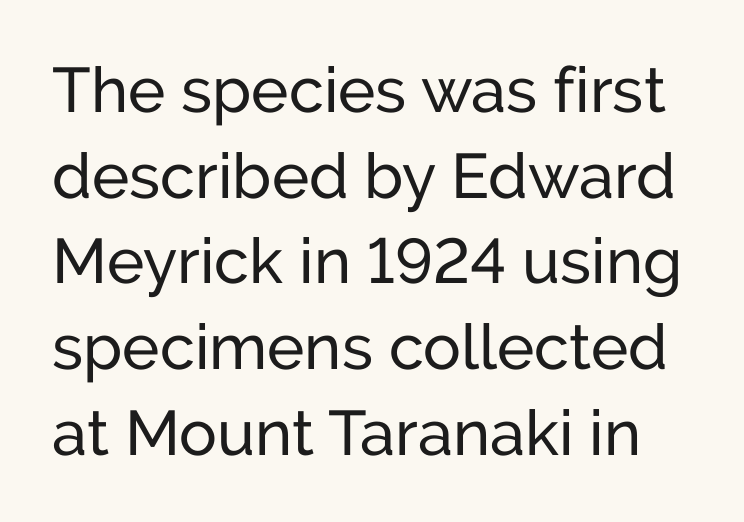
{"serif": "no", "italic": "no", "bold": "no", "weight": "regular", "width": "normal", "stroke_contrast": "low", "x_height": "medium", "monospaced": "no", "underline": "no", "line_spacing": "normal", "line_spacing_ratio": 1.36, "letter_spacing": "normal", "letter_spacing_em": 0.0, "glyph_px": 63}
